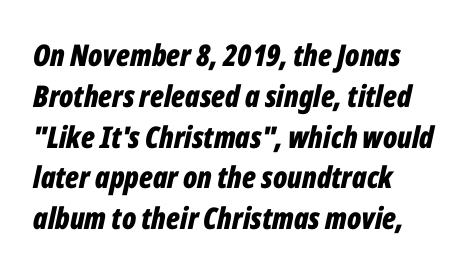
The image shows 30 px bold, condensed type, italic (leaning right); set left-aligned, normal line spacing (1.36x), normal letter spacing, not underlined; low stroke contrast and a medium x-height.
